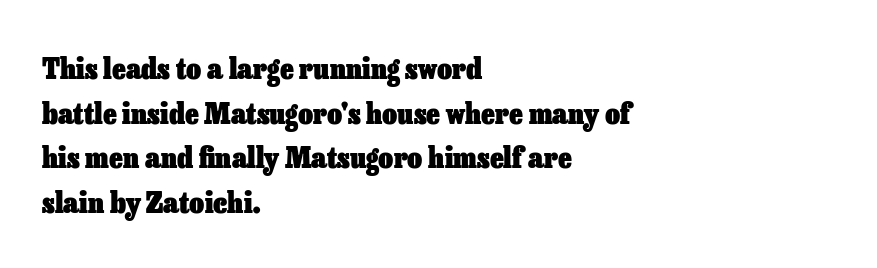
{"italic": "no", "bold": "yes", "weight": "heavy", "width": "normal", "stroke_contrast": "low", "x_height": "medium", "monospaced": "no", "underline": "no", "align": "left", "line_spacing": "normal", "line_spacing_ratio": 1.54, "letter_spacing": "normal", "letter_spacing_em": 0.0, "glyph_px": 29}
